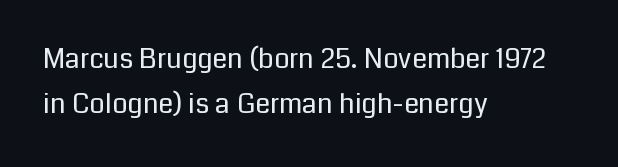
Q: Is the text bold? A: No.
Q: Is the text italic (slanted)? A: No, it is upright.
Q: Is the text underlined? A: No.
Q: How is the paragraph aligned? A: Left-aligned.
Q: Is the spacing between letters normal or unusually wide? A: Normal.
Q: Is the spacing between lines tight, normal or loose? A: Normal.
